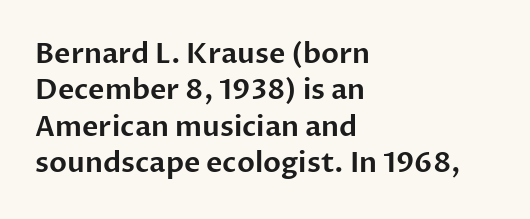
{"serif": "no", "italic": "no", "width": "normal", "stroke_contrast": "low", "x_height": "medium", "monospaced": "no", "underline": "no", "align": "left", "line_spacing": "normal", "line_spacing_ratio": 1.3, "letter_spacing": "normal", "letter_spacing_em": 0.0, "glyph_px": 28}
